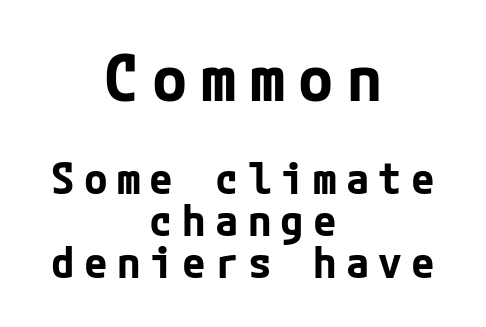
{"serif": "no", "italic": "no", "bold": "yes", "weight": "bold", "width": "normal", "stroke_contrast": "low", "x_height": "medium", "underline": "no", "align": "center", "line_spacing": "tight", "line_spacing_ratio": 0.98, "letter_spacing": "wide", "letter_spacing_em": 0.21, "larger_block": "first", "size_ratio": 1.49, "glyph_px": 64}
